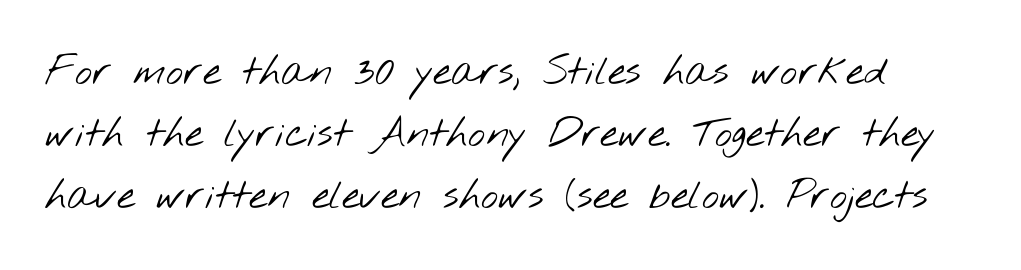
Note: no serifs on the glyphs. The block of text has a typical density, with ordinary space between rows. Weight: regular or lighter. You could not count columns in this text — the font is proportionally spaced. This rendering leaves character spacing at its baseline value. Descenders are the only things crossing below the line.
